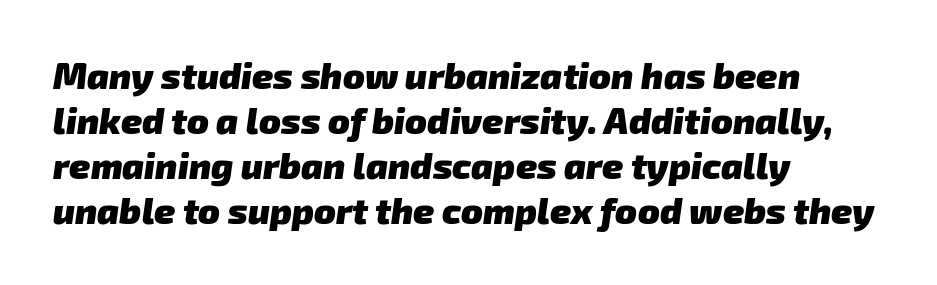
{"serif": "no", "bold": "yes", "weight": "heavy", "width": "normal", "stroke_contrast": "low", "x_height": "medium", "monospaced": "no", "underline": "no", "align": "left", "line_spacing": "normal", "line_spacing_ratio": 1.25, "letter_spacing": "normal", "letter_spacing_em": 0.0, "glyph_px": 36}
